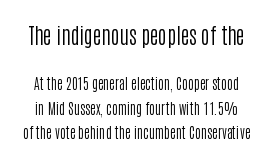
Q: Is the text bold? A: No.
Q: Is the text italic (slanted)? A: No, it is upright.
Q: Is the text underlined? A: No.
Q: Is the spacing between letters normal or unusually wide? A: Normal.
Q: Which block of text is set in a larger size, the first (top) or the second (bottom)? A: The first (top) one.
